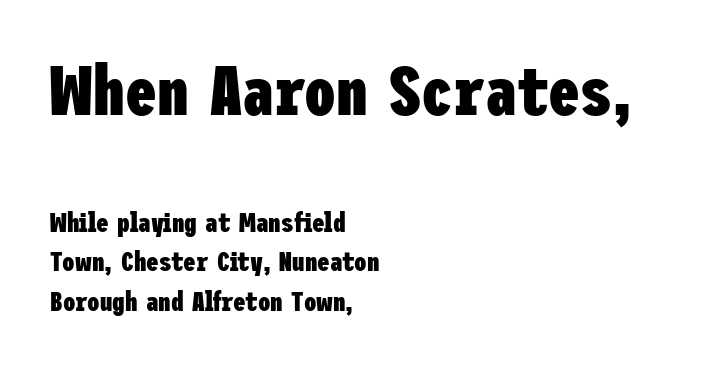
Q: Is the text bold? A: Yes.
Q: Is the text italic (slanted)? A: No, it is upright.
Q: Is the typeface a serif or a sans-serif typeface? A: Sans-serif.
Q: Is the text underlined? A: No.
Q: How is the paragraph aligned? A: Left-aligned.
Q: Is the spacing between letters normal or unusually wide? A: Normal.
Q: Is the spacing between lines tight, normal or loose? A: Normal.
Q: Which block of text is set in a larger size, the first (top) or the second (bottom)? A: The first (top) one.
Q: Width (condensed, normal, or wide)? A: Condensed.
Q: Stroke contrast? A: Low.
Q: x-height? A: Medium.
